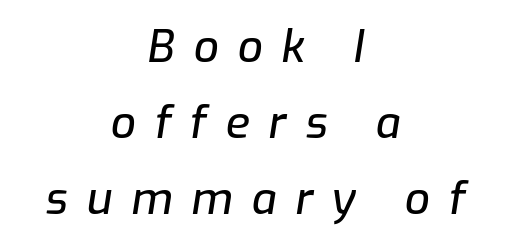
The image shows 44 px text type, italic (leaning right); set centered, line spacing 1.73x, unusually wide letter spacing (+0.43 em), not underlined; low stroke contrast and a medium x-height.
